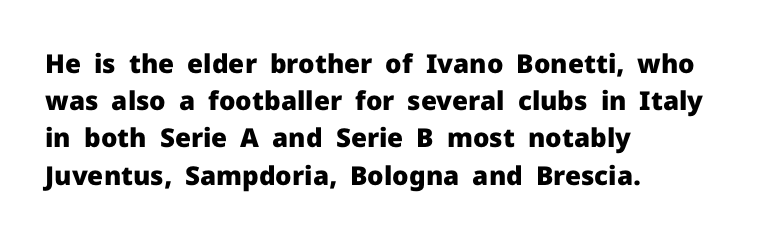
Notice how descenders clear the ascenders below comfortably — that's standard leading. Compared with an ordinary text face, these strokes are far heavier — a full bold. Compared with typical body copy, the letter spacing here is the same. Italic: no, the glyphs are upright roman. The rag falls on the right side of this text block. Descenders hang freely into open space.
